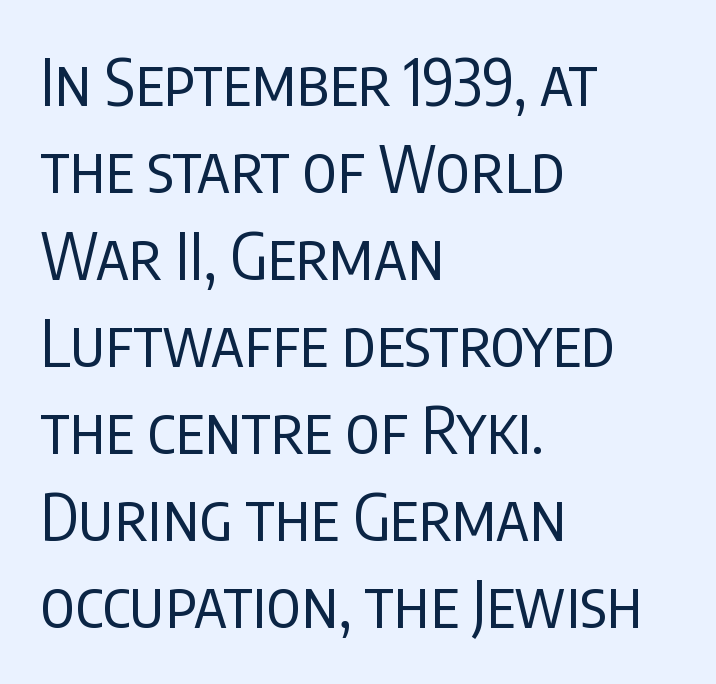
This is the regular roman posture of the typeface. If you drew a ruler down the left edge, every line would touch it. Lines of text with bare space underneath. Compared with typical body copy, the letter spacing here is the same. Think of a printed novel: that variable character pitch is what you see here.
